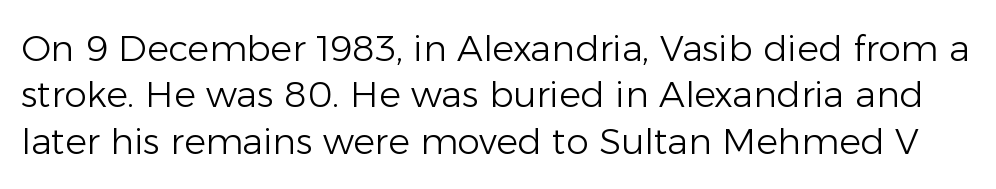
Q: Is the text bold? A: No.
Q: Is the text italic (slanted)? A: No, it is upright.
Q: Is the typeface a serif or a sans-serif typeface? A: Sans-serif.
Q: Is the text underlined? A: No.
Q: Is the spacing between letters normal or unusually wide? A: Normal.
Q: Is the spacing between lines tight, normal or loose? A: Normal.
Q: Width (condensed, normal, or wide)? A: Normal.
Q: Stroke contrast? A: Low.
Q: x-height? A: Medium.
Q: Monospaced? A: No.
